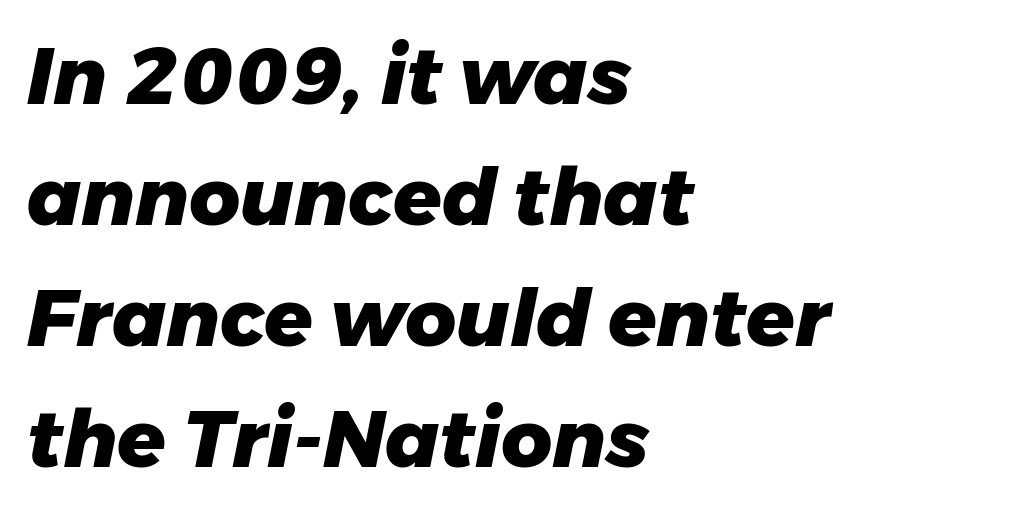
{"italic": "yes", "lean": "right", "slant_degrees": 11, "bold": "yes", "weight": "heavy", "width": "normal", "stroke_contrast": "low", "x_height": "medium", "monospaced": "no", "underline": "no", "align": "left", "line_spacing": "normal", "line_spacing_ratio": 1.53, "letter_spacing": "normal", "letter_spacing_em": 0.0, "glyph_px": 79}
